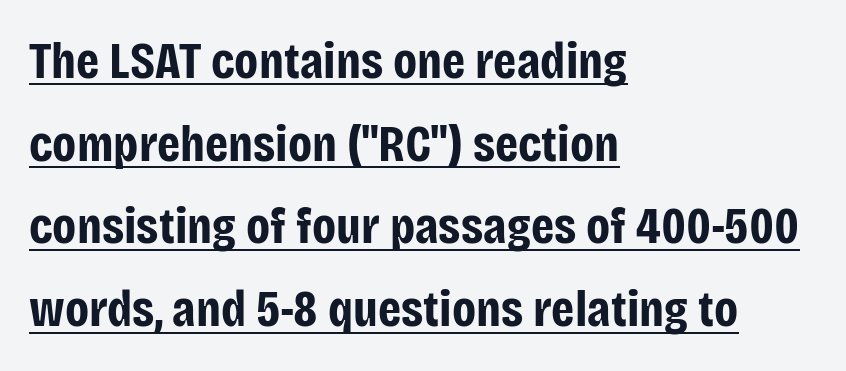
Q: Is the text bold? A: Yes.
Q: Is the text italic (slanted)? A: No, it is upright.
Q: Is the typeface a serif or a sans-serif typeface? A: Sans-serif.
Q: Is the text underlined? A: Yes.
Q: How is the paragraph aligned? A: Left-aligned.
Q: Is the spacing between letters normal or unusually wide? A: Normal.
Q: Is the spacing between lines tight, normal or loose? A: Normal.
Q: Width (condensed, normal, or wide)? A: Condensed.
Q: Stroke contrast? A: Low.
Q: x-height? A: Large.
Q: Monospaced? A: No.
